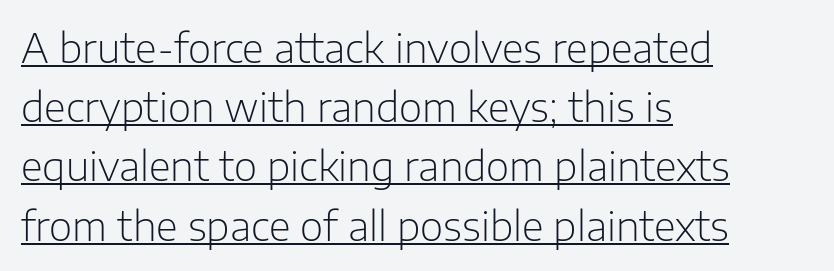
Q: Is the text bold? A: No.
Q: Is the text italic (slanted)? A: No, it is upright.
Q: Is the typeface a serif or a sans-serif typeface? A: Sans-serif.
Q: Is the text underlined? A: Yes.
Q: How is the paragraph aligned? A: Left-aligned.
Q: Is the spacing between letters normal or unusually wide? A: Normal.
Q: Is the spacing between lines tight, normal or loose? A: Normal.
Q: Width (condensed, normal, or wide)? A: Normal.
Q: Stroke contrast? A: Low.
Q: x-height? A: Medium.
Q: Monospaced? A: No.
